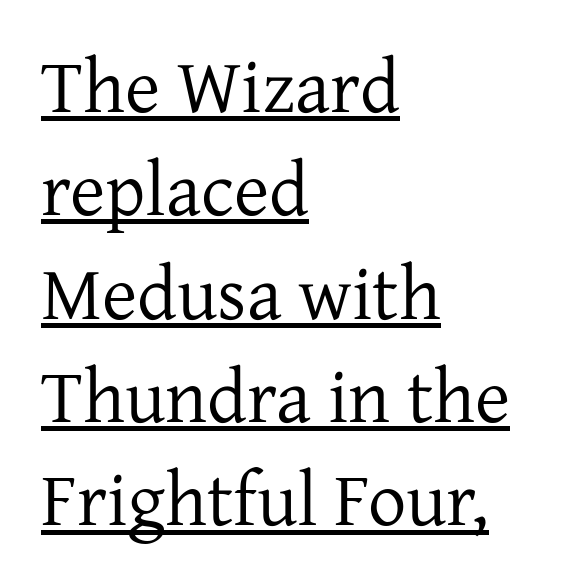
Q: Is the text bold? A: No.
Q: Is the text italic (slanted)? A: No, it is upright.
Q: Is the typeface a serif or a sans-serif typeface? A: Serif.
Q: Is the text underlined? A: Yes.
Q: How is the paragraph aligned? A: Left-aligned.
Q: Is the spacing between letters normal or unusually wide? A: Normal.
Q: Is the spacing between lines tight, normal or loose? A: Normal.
Q: Width (condensed, normal, or wide)? A: Normal.
Q: Stroke contrast? A: Low.
Q: x-height? A: Medium.
Q: Monospaced? A: No.
